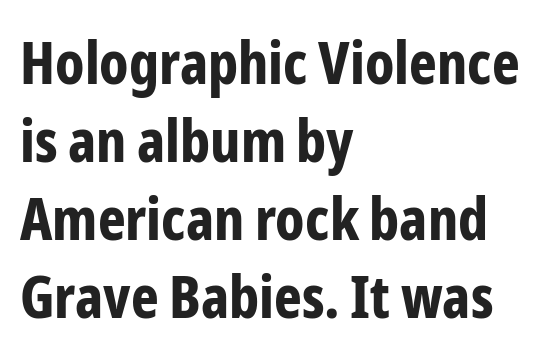
The image shows 59 px bold, condensed sans-serif type, upright; set left-aligned, normal line spacing (1.32x), normal letter spacing, not underlined; low stroke contrast and a medium x-height.
